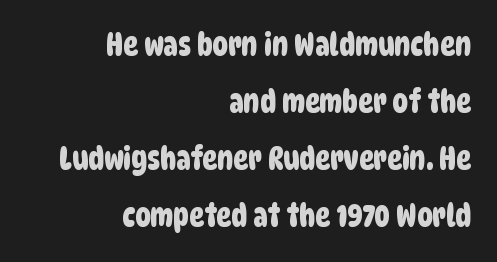
Q: Is the typeface a serif or a sans-serif typeface? A: Sans-serif.
Q: Is the text underlined? A: No.
Q: How is the paragraph aligned? A: Right-aligned.
Q: Is the spacing between letters normal or unusually wide? A: Normal.
Q: Width (condensed, normal, or wide)? A: Condensed.
Q: Stroke contrast? A: Low.
Q: x-height? A: Large.
Q: Monospaced? A: No.
